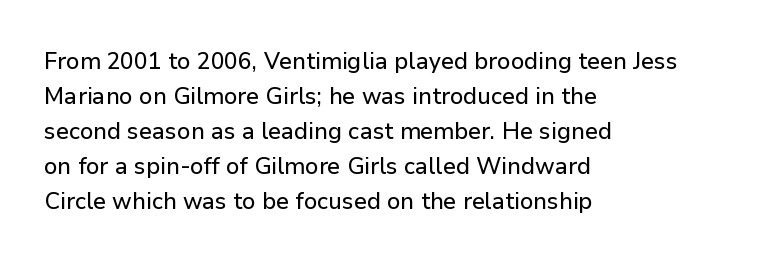
The image shows 24 px text type, upright; set left-aligned, normal line spacing (1.46x), normal letter spacing, not underlined.
